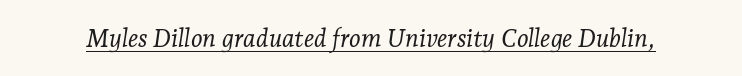
Short note: letters normally spaced. A baseline rule has been typeset under these characters. Weight class: somewhere from thin through regular. This sample uses an oblique cut, with every glyph tilted off the vertical.
